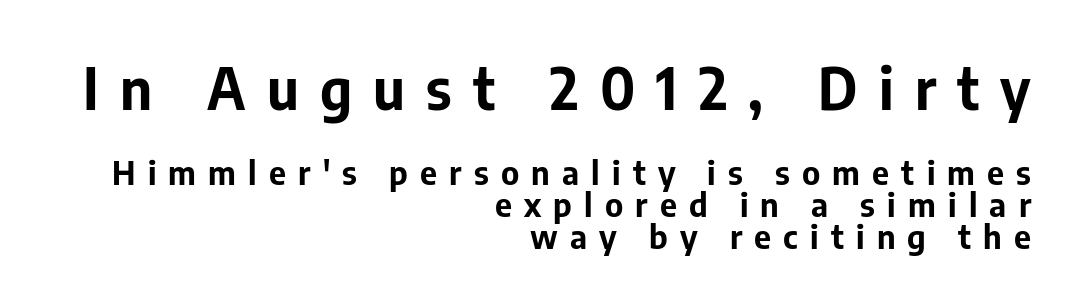
Q: Is the text bold? A: Yes.
Q: Is the text italic (slanted)? A: No, it is upright.
Q: Is the typeface a serif or a sans-serif typeface? A: Sans-serif.
Q: Is the text underlined? A: No.
Q: How is the paragraph aligned? A: Right-aligned.
Q: Is the spacing between letters normal or unusually wide? A: Unusually wide.
Q: Is the spacing between lines tight, normal or loose? A: Tight.
Q: Which block of text is set in a larger size, the first (top) or the second (bottom)? A: The first (top) one.
Q: Width (condensed, normal, or wide)? A: Normal.
Q: Stroke contrast? A: Low.
Q: x-height? A: Medium.
Q: Monospaced? A: No.
